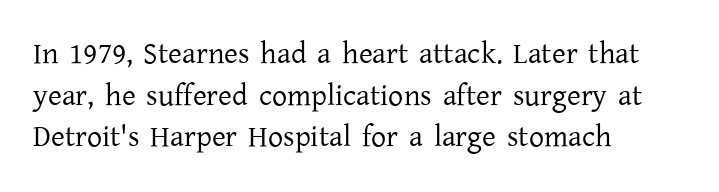
Q: Is the text bold? A: No.
Q: Is the text italic (slanted)? A: No, it is upright.
Q: Is the typeface a serif or a sans-serif typeface? A: Serif.
Q: Is the text underlined? A: No.
Q: How is the paragraph aligned? A: Left-aligned.
Q: Is the spacing between letters normal or unusually wide? A: Normal.
Q: Is the spacing between lines tight, normal or loose? A: Normal.
Q: Width (condensed, normal, or wide)? A: Normal.
Q: Stroke contrast? A: Low.
Q: x-height? A: Medium.
Q: Monospaced? A: No.
